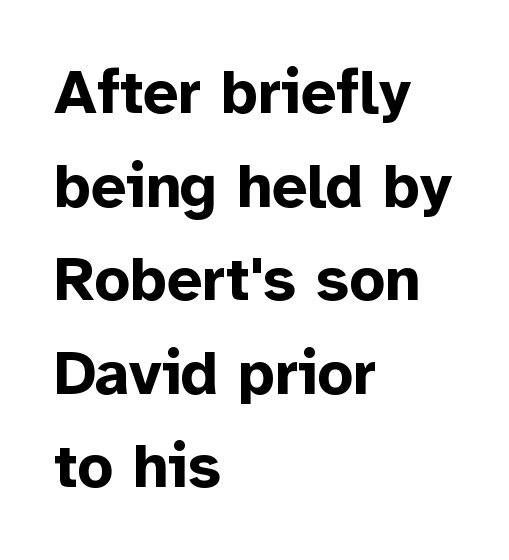
Q: Is the text bold? A: Yes.
Q: Is the text italic (slanted)? A: No, it is upright.
Q: Is the typeface a serif or a sans-serif typeface? A: Sans-serif.
Q: Is the text underlined? A: No.
Q: How is the paragraph aligned? A: Left-aligned.
Q: Is the spacing between letters normal or unusually wide? A: Normal.
Q: Is the spacing between lines tight, normal or loose? A: Normal.
Q: Width (condensed, normal, or wide)? A: Normal.
Q: Stroke contrast? A: Low.
Q: x-height? A: Medium.
Q: Monospaced? A: No.
